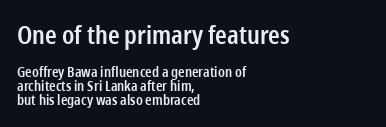
The strip under each line holds only bare page. Does the weight exceed regular? Yes, but only to semibold. A typesetter would call this leading minimal, almost set solid. The compositor pushed each line to the left boundary.
